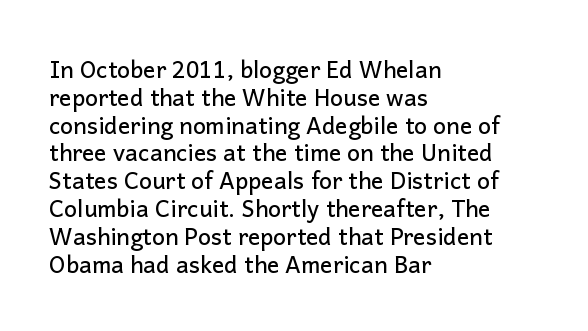
{"italic": "no", "underline": "no", "align": "left", "line_spacing_ratio": 1.21, "letter_spacing": "normal", "letter_spacing_em": 0.0, "glyph_px": 23}
